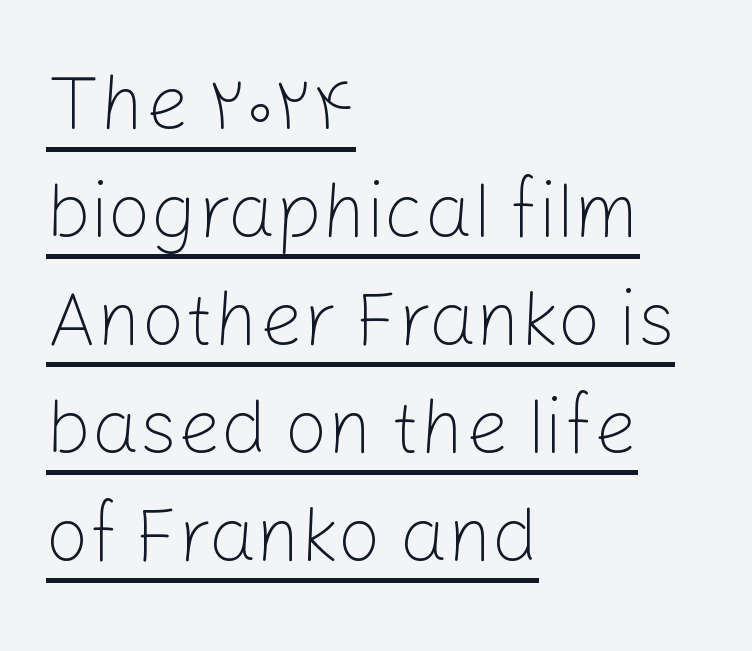
{"serif": "no", "italic": "no", "bold": "no", "weight": "light", "width": "normal", "stroke_contrast": "low", "x_height": "medium", "monospaced": "no", "underline": "yes", "align": "left", "line_spacing": "normal", "line_spacing_ratio": 1.42, "letter_spacing": "normal", "letter_spacing_em": 0.0, "glyph_px": 76}
